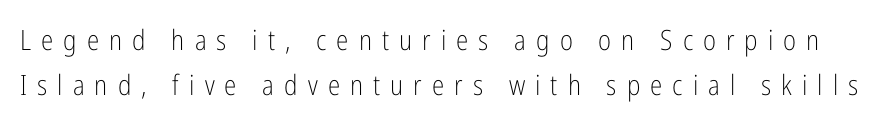
{"serif": "no", "italic": "no", "bold": "no", "weight": "light", "width": "condensed", "stroke_contrast": "low", "x_height": "medium", "monospaced": "no", "underline": "no", "line_spacing": "normal", "line_spacing_ratio": 1.6, "letter_spacing": "wide", "letter_spacing_em": 0.36, "glyph_px": 28}
